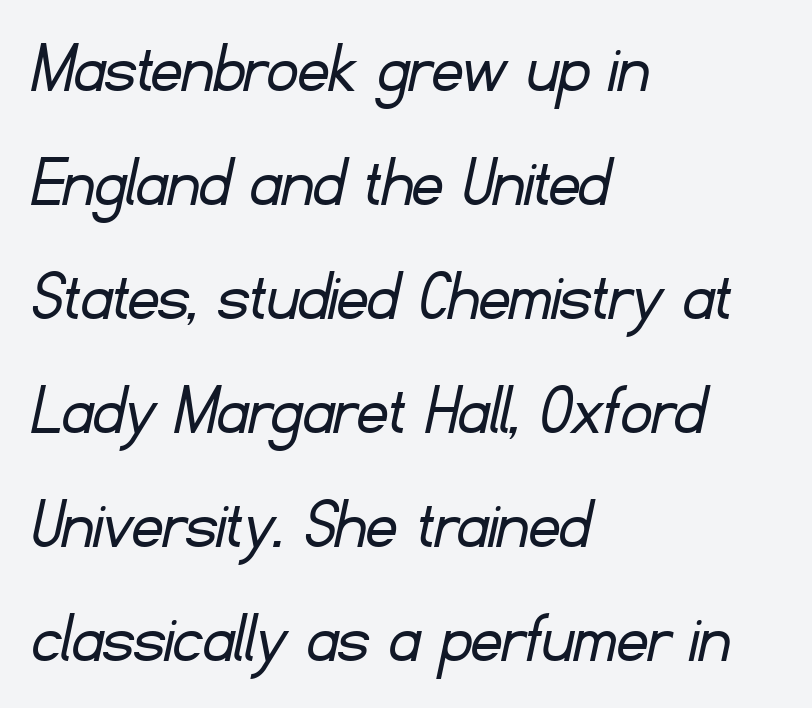
{"serif": "no", "bold": "no", "weight": "light", "width": "normal", "stroke_contrast": "low", "x_height": "small", "monospaced": "no", "underline": "no", "align": "left", "line_spacing": "normal", "line_spacing_ratio": 1.5, "letter_spacing": "normal", "letter_spacing_em": 0.0, "glyph_px": 76}
